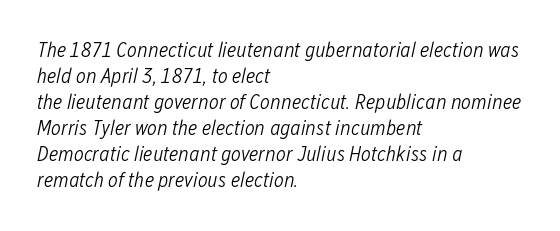
Q: Is the text bold? A: No.
Q: Is the text italic (slanted)? A: Yes, it leans right by about 12 degrees.
Q: Is the text underlined? A: No.
Q: How is the paragraph aligned? A: Left-aligned.
Q: Is the spacing between letters normal or unusually wide? A: Normal.
